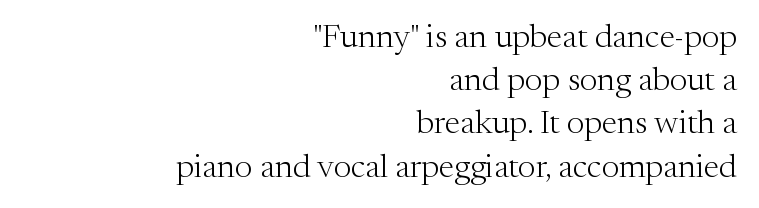
Tracking here is standard; glyphs follow each other at the usual distance. The lettering holds an erect, upright posture throughout. Is this a sans? No — the strokes have serifs. The face used here is proportionally spaced, like ordinary book or web type. Nobody drew a line under any word here. The compositor pushed each line to the right boundary.
